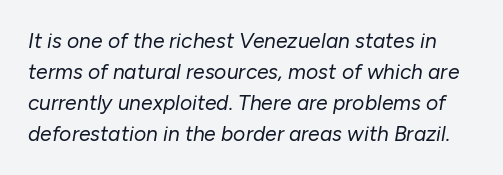
The image shows 21 px text type, italic (leaning right); set normal line spacing (1.47x), normal letter spacing, not underlined.
